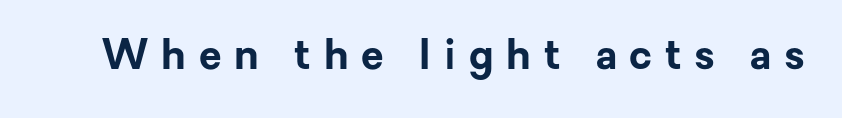
{"serif": "no", "italic": "no", "bold": "yes", "weight": "bold", "width": "normal", "stroke_contrast": "low", "x_height": "medium", "monospaced": "no", "underline": "no", "letter_spacing": "wide", "letter_spacing_em": 0.31, "glyph_px": 41}
